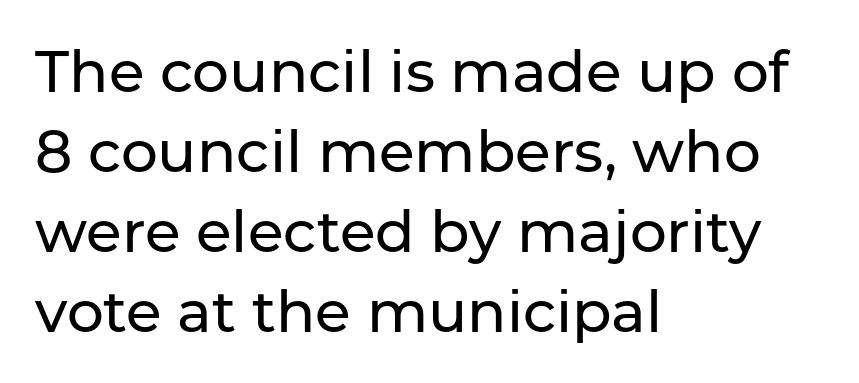
Is there any slant? The stems are plumb. These lines are rendered in a variable-pitch font. The words here are not underlined. Notice how the passage keeps a crisp vertical edge on the left only. Between one letter and the next there's only the usual sliver of space.
